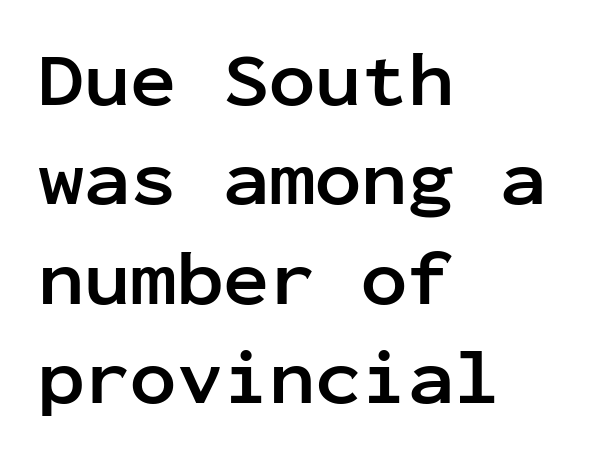
{"serif": "no", "italic": "no", "bold": "yes", "weight": "semibold", "width": "normal", "stroke_contrast": "low", "x_height": "medium", "monospaced": "yes", "underline": "no", "align": "left", "line_spacing": "normal", "line_spacing_ratio": 1.29, "letter_spacing": "normal", "letter_spacing_em": 0.0, "glyph_px": 77}
